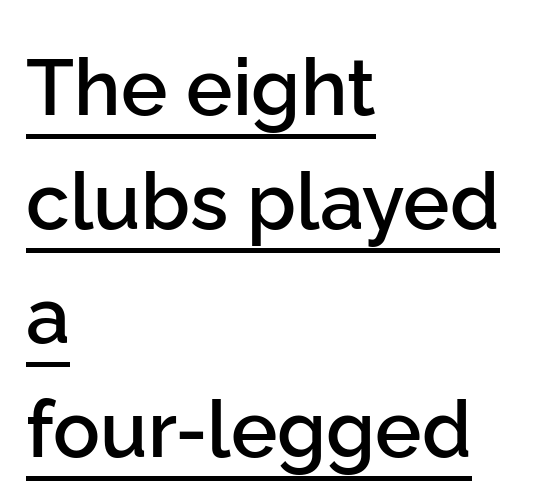
The image shows 78 px semibold sans-serif type, upright; set left-aligned, normal line spacing (1.46x), normal letter spacing, underlined; low stroke contrast and a medium x-height.
